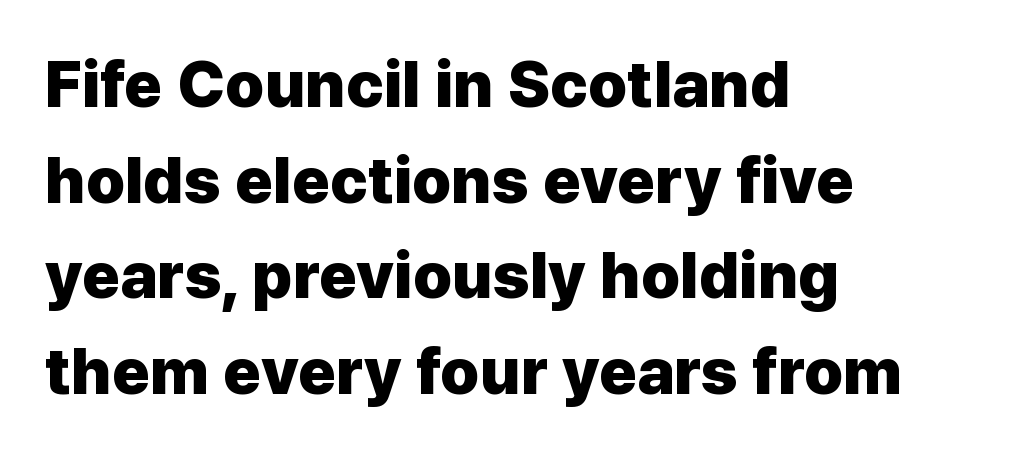
Q: Is the text bold? A: Yes.
Q: Is the text italic (slanted)? A: No, it is upright.
Q: Is the typeface a serif or a sans-serif typeface? A: Sans-serif.
Q: Is the text underlined? A: No.
Q: How is the paragraph aligned? A: Left-aligned.
Q: Is the spacing between letters normal or unusually wide? A: Normal.
Q: Is the spacing between lines tight, normal or loose? A: Normal.
Q: Width (condensed, normal, or wide)? A: Normal.
Q: Stroke contrast? A: Low.
Q: x-height? A: Medium.
Q: Monospaced? A: No.
